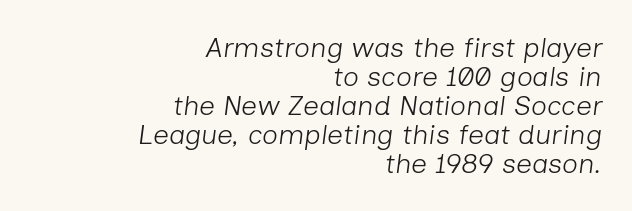
The image shows 28 px light type, italic (leaning right); set right-aligned, tight line spacing (1.04x), normal letter spacing, not underlined; low stroke contrast and a medium x-height.
